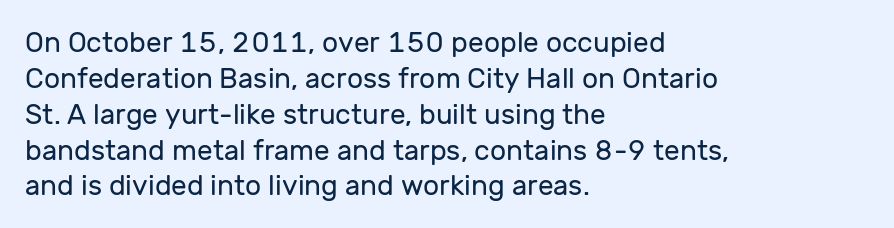
Looks like regular typesetting: each glyph gets only the width it needs. Compared with a typical body face, this is equally light or lighter still. Regarding leading, the lines here are spaced in the standard way. Short and long lines alike share a common starting point at left. Regarding serifs, this sample does without them.
